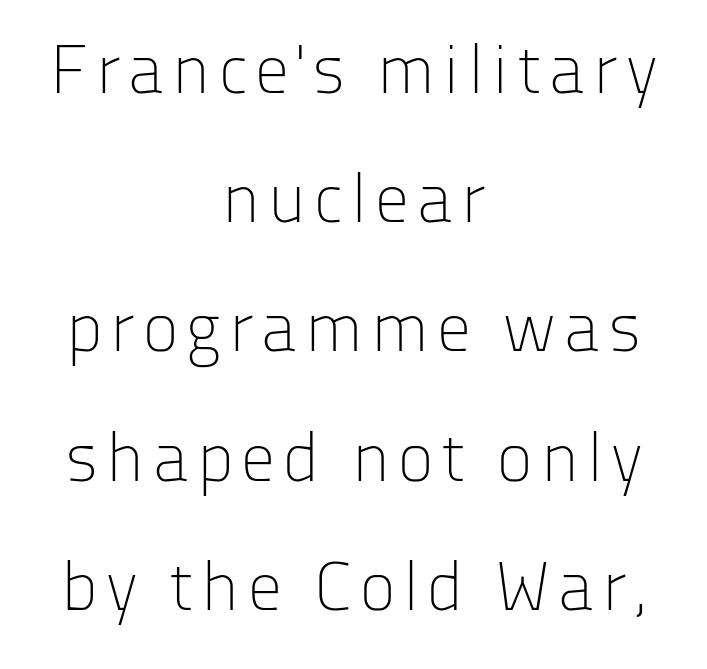
How would I describe the line gaps? Wide and relaxed. Only glyphs here, with clear space below each row. The passage shown is typeset with a sans-serif family. In CSS terms this would be text-align: center. Weight: regular or lighter. Here the designer chose a conventional face with non-uniform glyph widths.
